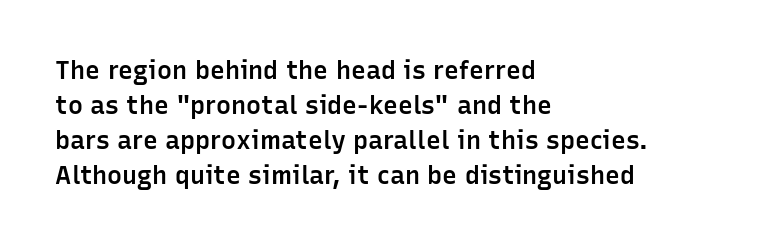
Notice how the passage keeps a crisp vertical edge on the left only. Ordinary non-slanted type is in use. Strokes here are thickened, but only to semibold level. Vertical spacing — default. The glyphs are unaccompanied by any horizontal stroke below them.
